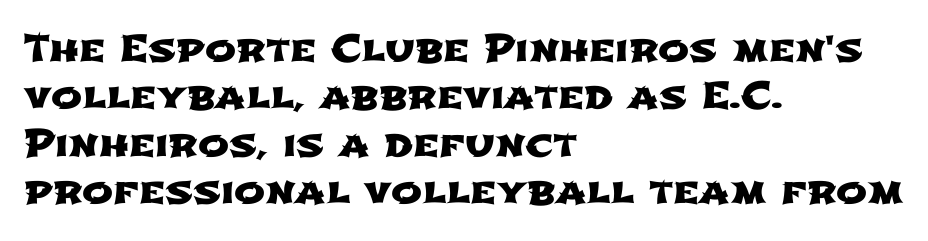
In CSS terms this would be text-align: left. The face used here is rendered with its standard letterfit. What kind of face is this? One without serifs — a sans. The gap between lines stays unmarked.
